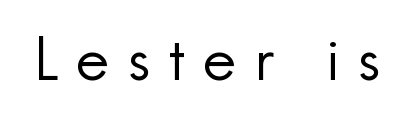
Q: Is the text bold? A: No.
Q: Is the text italic (slanted)? A: No, it is upright.
Q: Is the typeface a serif or a sans-serif typeface? A: Sans-serif.
Q: Is the text underlined? A: No.
Q: Is the spacing between letters normal or unusually wide? A: Unusually wide.
Q: Width (condensed, normal, or wide)? A: Normal.
Q: x-height? A: Small.
Q: Monospaced? A: No.
